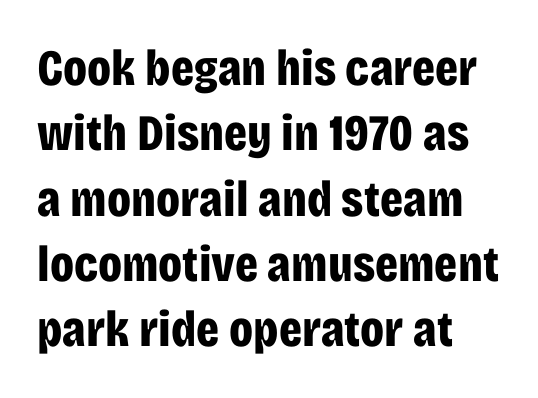
The type family on display is of the sans-serif kind. You could not count columns in this text — the font is proportionally spaced. This sample uses an upright cut, with every glyph sitting square on the baseline. Inter-character spacing is left at the font's built-in metrics. The space beneath each line is pristine and unruled. Visually the block forms a straight wall on the left and a jagged coastline on the right.
